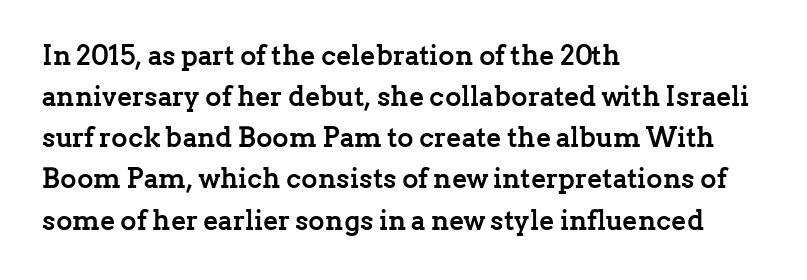
The text block is weighted toward the left margin, trailing off unevenly rightward. Every character sits straight up, as roman type does. Think of a printed novel: that variable character pitch is what you see here. Thick stems and heavy bowls — unmistakably bold. Little horizontal feet cap the strokes, marking this as serif type.
